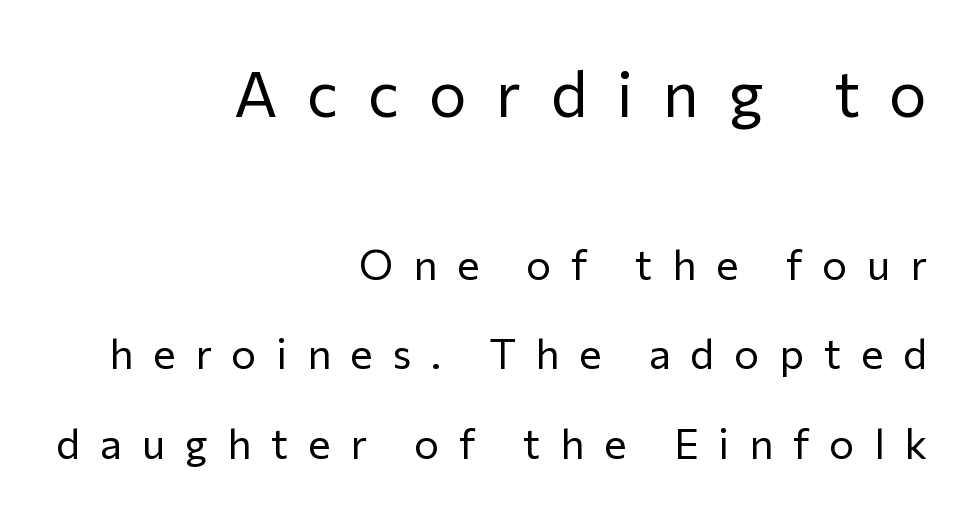
Stems here are at most as thick as an everyday book face. You could not count columns in this text — the font is proportionally spaced. Quick note: underline off. Does the bottom block carry the larger type? No, the top block does. The block of text is sparse from top to bottom, with ample space between rows. Tracking here is generous; glyphs stand well apart from one another.
